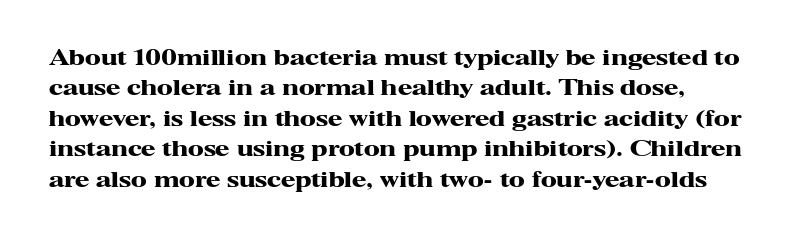
{"italic": "no", "bold": "yes", "underline": "no", "line_spacing": "normal", "line_spacing_ratio": 1.45, "letter_spacing": "normal", "letter_spacing_em": 0.0, "glyph_px": 21}
